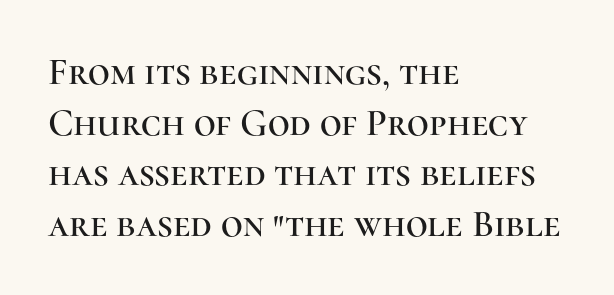
{"serif": "yes", "italic": "no", "width": "normal", "stroke_contrast": "high", "x_height": "medium", "monospaced": "no", "underline": "no", "align": "left", "line_spacing": "normal", "line_spacing_ratio": 1.33, "letter_spacing": "normal", "letter_spacing_em": 0.0, "glyph_px": 38}
